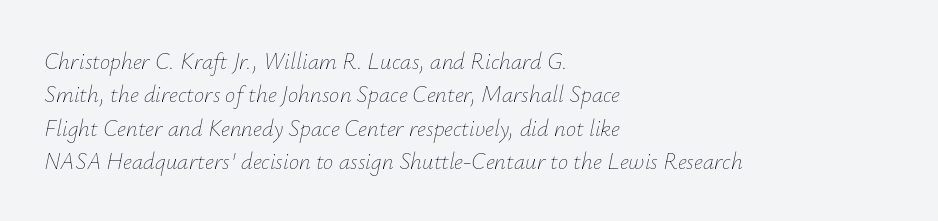
{"italic": "yes", "lean": "right", "slant_degrees": 12, "bold": "no", "underline": "no", "align": "left", "line_spacing": "normal", "line_spacing_ratio": 1.45, "letter_spacing": "normal", "letter_spacing_em": 0.0, "glyph_px": 23}
